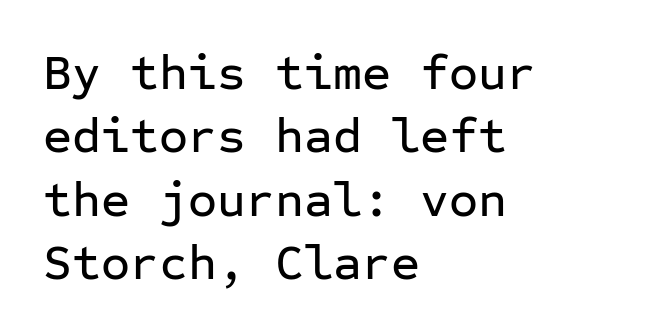
The image shows 50 px sans-serif type, upright, monospaced; set left-aligned, normal line spacing (1.27x), normal letter spacing, not underlined; low stroke contrast and a medium x-height.
